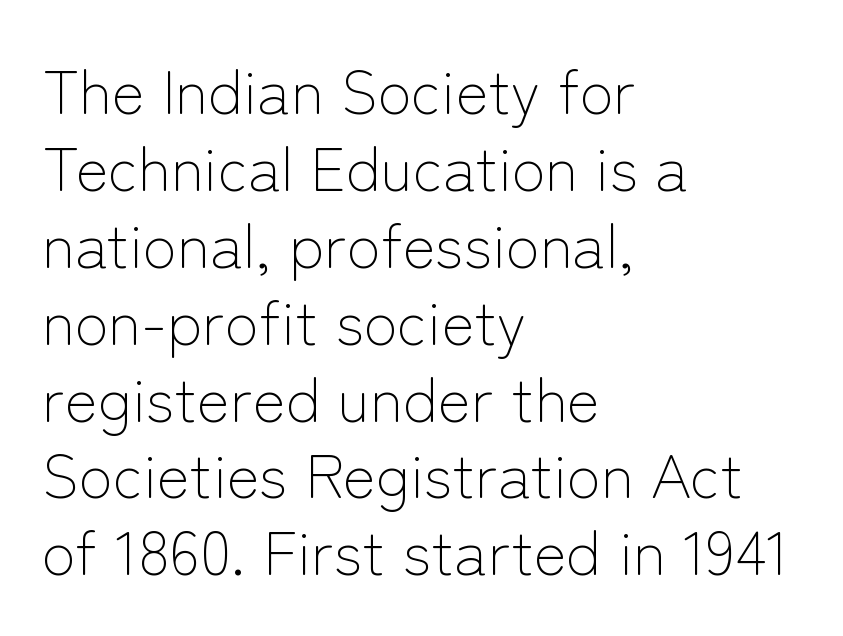
Q: Is the text bold? A: No.
Q: Is the text italic (slanted)? A: No, it is upright.
Q: Is the typeface a serif or a sans-serif typeface? A: Sans-serif.
Q: Is the text underlined? A: No.
Q: How is the paragraph aligned? A: Left-aligned.
Q: Is the spacing between letters normal or unusually wide? A: Normal.
Q: Width (condensed, normal, or wide)? A: Normal.
Q: Stroke contrast? A: Low.
Q: x-height? A: Medium.
Q: Monospaced? A: No.
